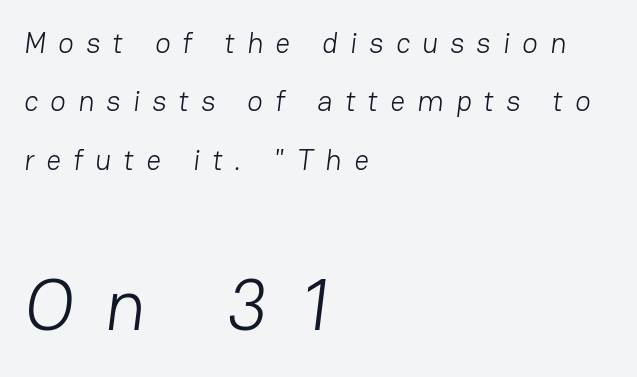
{"serif": "no", "bold": "no", "weight": "light", "width": "normal", "stroke_contrast": "low", "x_height": "medium", "monospaced": "no", "underline": "no", "align": "left", "line_spacing": "loose", "line_spacing_ratio": 2.01, "letter_spacing": "wide", "letter_spacing_em": 0.42, "larger_block": "second", "size_ratio": 2.52, "glyph_px": 73}
